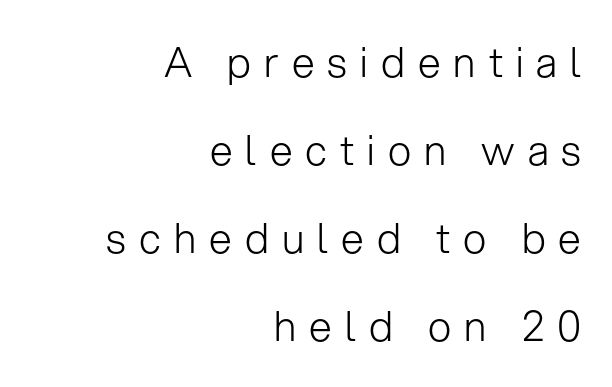
Q: Is the text bold? A: No.
Q: Is the text italic (slanted)? A: No, it is upright.
Q: Is the typeface a serif or a sans-serif typeface? A: Sans-serif.
Q: Is the text underlined? A: No.
Q: How is the paragraph aligned? A: Right-aligned.
Q: Is the spacing between letters normal or unusually wide? A: Unusually wide.
Q: Is the spacing between lines tight, normal or loose? A: Loose.
Q: Width (condensed, normal, or wide)? A: Normal.
Q: Stroke contrast? A: Low.
Q: x-height? A: Medium.
Q: Monospaced? A: No.
